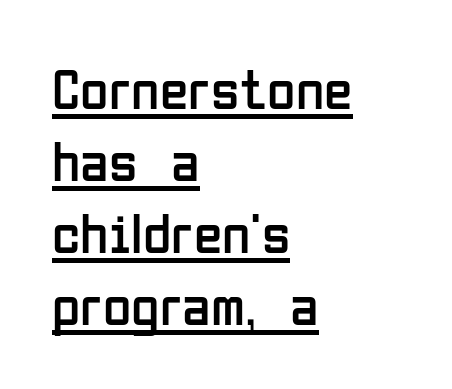
Is this a fixed-width face? No — the glyphs have proportional, varying widths. The type family on display is of the sans-serif kind. Vertical strokes here are truly vertical. The specimen includes a rule beneath the text block's lines. This reads as an unemphasized weight, regular at the heaviest. Words appear dense and cohesive because spacing is normal.
